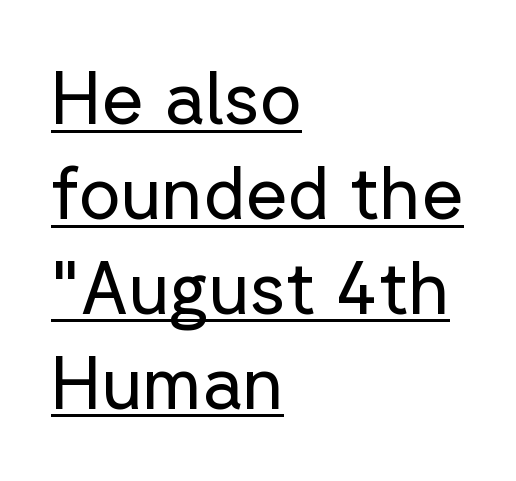
{"serif": "no", "italic": "no", "bold": "no", "weight": "regular", "width": "normal", "stroke_contrast": "low", "x_height": "medium", "monospaced": "no", "underline": "yes", "align": "left", "line_spacing": "normal", "line_spacing_ratio": 1.3, "letter_spacing": "normal", "letter_spacing_em": 0.0, "glyph_px": 73}
